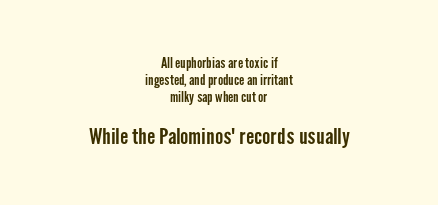
The image shows 22 px text type, upright; set centered, line spacing 1.23x, normal letter spacing, not underlined; the second (bottom) block is 1.57x larger.
